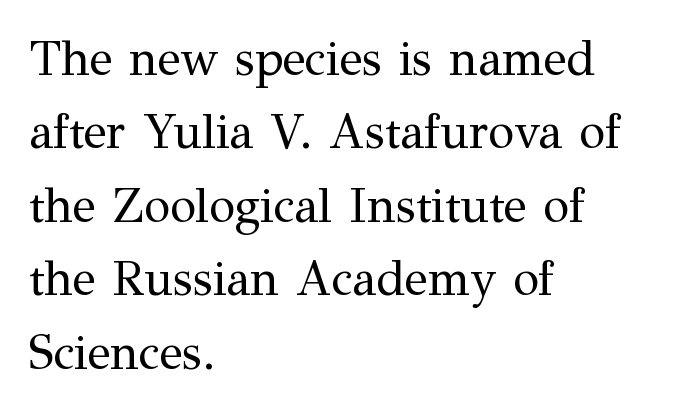
{"serif": "yes", "italic": "no", "bold": "no", "weight": "regular", "width": "normal", "stroke_contrast": "medium", "x_height": "medium", "monospaced": "no", "underline": "no", "align": "left", "line_spacing": "normal", "line_spacing_ratio": 1.53, "letter_spacing": "normal", "letter_spacing_em": 0.0, "glyph_px": 48}
